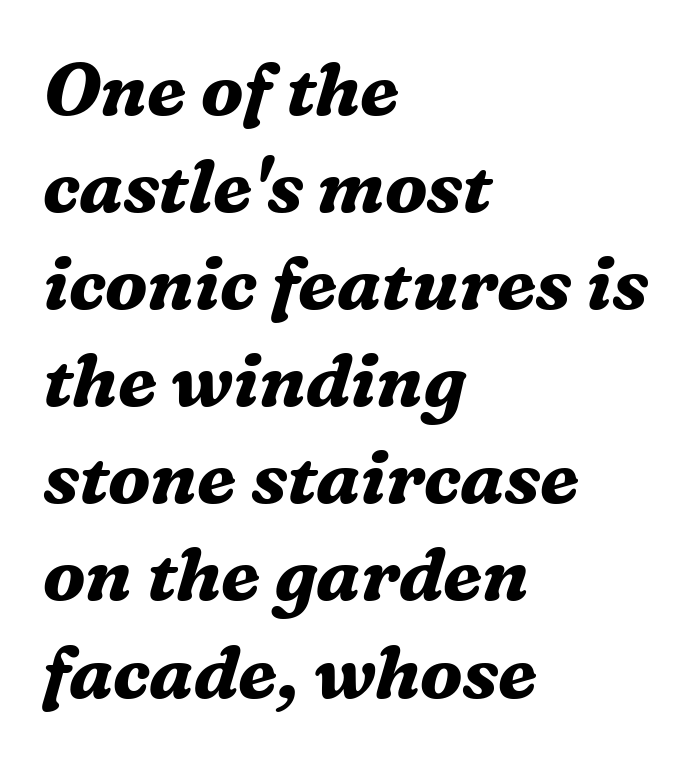
Q: Is the text bold? A: Yes.
Q: Is the text italic (slanted)? A: Yes, it leans right by about 16 degrees.
Q: Is the typeface a serif or a sans-serif typeface? A: Serif.
Q: Is the text underlined? A: No.
Q: How is the paragraph aligned? A: Left-aligned.
Q: Is the spacing between letters normal or unusually wide? A: Normal.
Q: Is the spacing between lines tight, normal or loose? A: Normal.
Q: Width (condensed, normal, or wide)? A: Normal.
Q: Stroke contrast? A: Medium.
Q: x-height? A: Medium.
Q: Monospaced? A: No.
